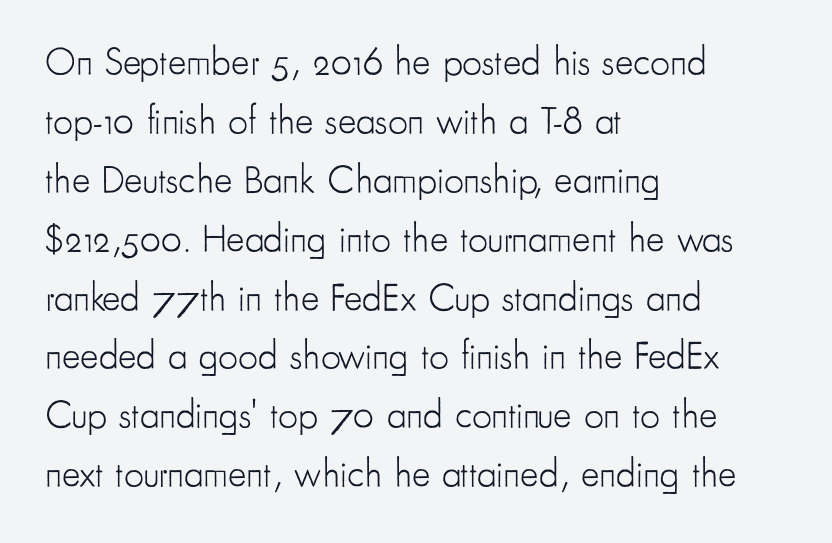
No extra ink here — the face is not bold. This rendering uses left alignment, leaving the right contour irregular. Is the letter spacing exaggerated? No — it looks like the ordinary default. Does the leading feel generous? No, just average. The face used here is proportionally spaced, like ordinary book or web type.
